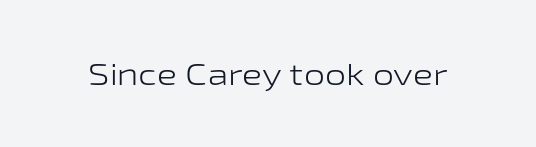
{"serif": "no", "italic": "no", "bold": "no", "weight": "light", "width": "wide", "stroke_contrast": "low", "x_height": "medium", "monospaced": "no", "underline": "no", "letter_spacing": "normal", "letter_spacing_em": 0.0, "glyph_px": 30}
